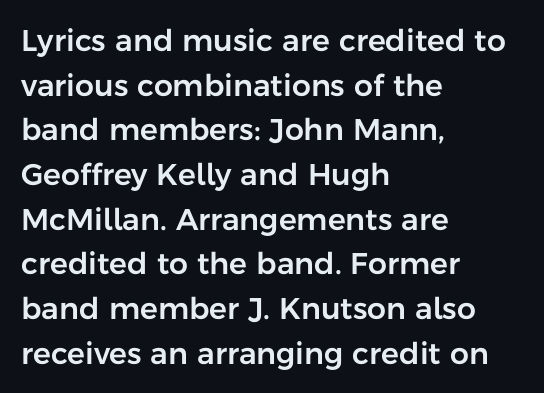
The image shows 30 px sans-serif type, upright; set left-aligned, normal line spacing (1.49x), normal letter spacing, not underlined; low stroke contrast and a medium x-height.
